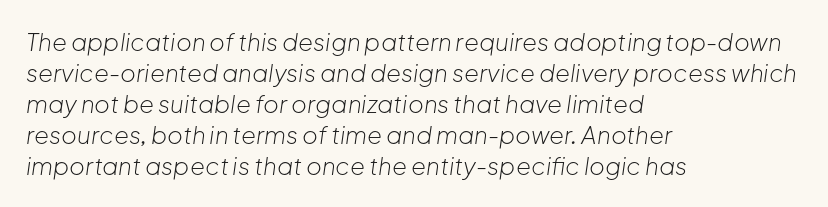
Q: Is the text bold? A: No.
Q: Is the text italic (slanted)? A: Yes, it leans right by about 8 degrees.
Q: Is the text underlined? A: No.
Q: How is the paragraph aligned? A: Left-aligned.
Q: Is the spacing between letters normal or unusually wide? A: Normal.
Q: Is the spacing between lines tight, normal or loose? A: Normal.
